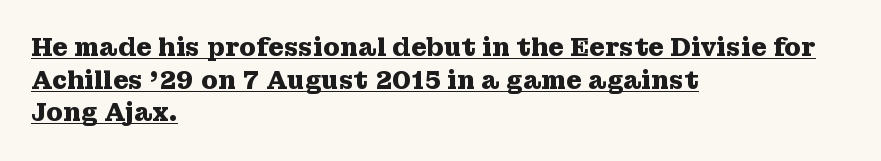
{"italic": "no", "bold": "yes", "underline": "yes", "align": "left", "line_spacing": "normal", "line_spacing_ratio": 1.31, "letter_spacing": "normal", "letter_spacing_em": 0.0, "glyph_px": 25}
